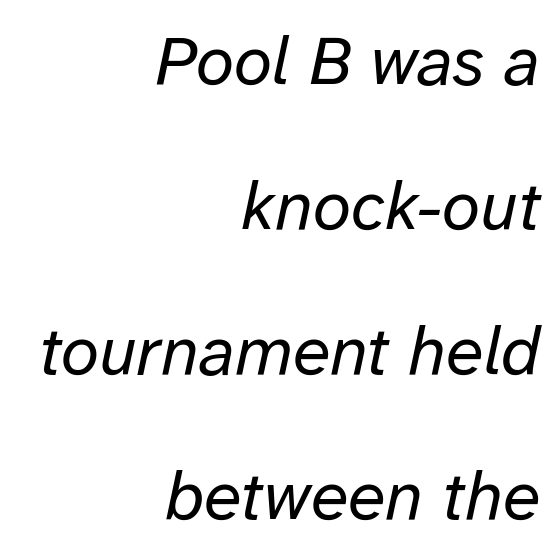
Q: Is the text bold? A: No.
Q: Is the text italic (slanted)? A: Yes, it leans right by about 12 degrees.
Q: Is the text underlined? A: No.
Q: How is the paragraph aligned? A: Right-aligned.
Q: Is the spacing between letters normal or unusually wide? A: Normal.
Q: Is the spacing between lines tight, normal or loose? A: Loose.
Q: Width (condensed, normal, or wide)? A: Normal.
Q: Stroke contrast? A: Low.
Q: x-height? A: Medium.
Q: Monospaced? A: No.
